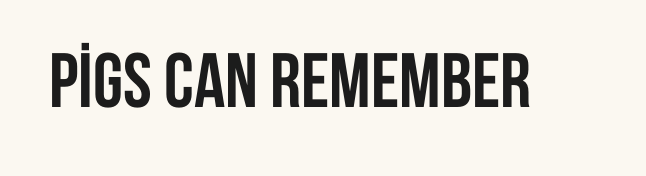
Q: Is the text bold? A: Yes.
Q: Is the text italic (slanted)? A: No, it is upright.
Q: Is the typeface a serif or a sans-serif typeface? A: Sans-serif.
Q: Is the text underlined? A: No.
Q: Is the spacing between letters normal or unusually wide? A: Normal.
Q: Width (condensed, normal, or wide)? A: Condensed.
Q: Stroke contrast? A: Low.
Q: x-height? A: Large.
Q: Monospaced? A: No.
